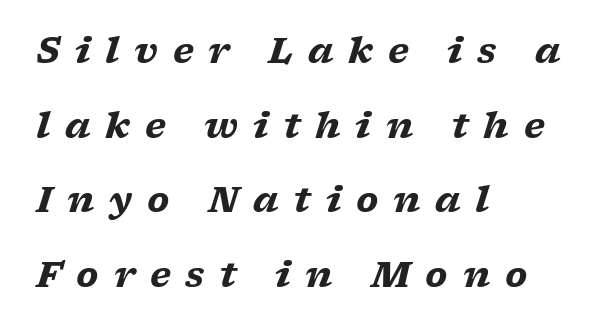
Q: Is the text bold? A: Yes.
Q: Is the text italic (slanted)? A: Yes, it leans right by about 17 degrees.
Q: Is the typeface a serif or a sans-serif typeface? A: Serif.
Q: Is the text underlined? A: No.
Q: How is the paragraph aligned? A: Left-aligned.
Q: Is the spacing between letters normal or unusually wide? A: Unusually wide.
Q: Is the spacing between lines tight, normal or loose? A: Loose.
Q: Width (condensed, normal, or wide)? A: Wide.
Q: Stroke contrast? A: Low.
Q: x-height? A: Medium.
Q: Monospaced? A: No.
